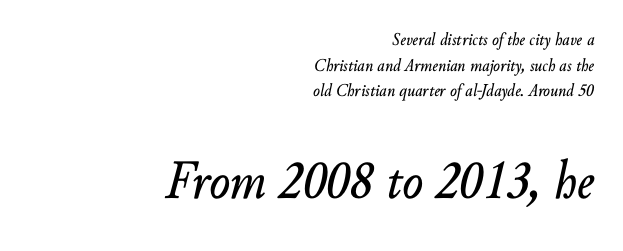
The lines in this sample share a right terminus and differ only in where they begin. Every character sits at an angle, as italics do. A typesetter would call this leading conventional body-copy spacing. The passage shown has conventional tracking throughout. The lower block of text is set noticeably larger than the block above it. The rendering uses natural spacing where letterforms have individual widths.
